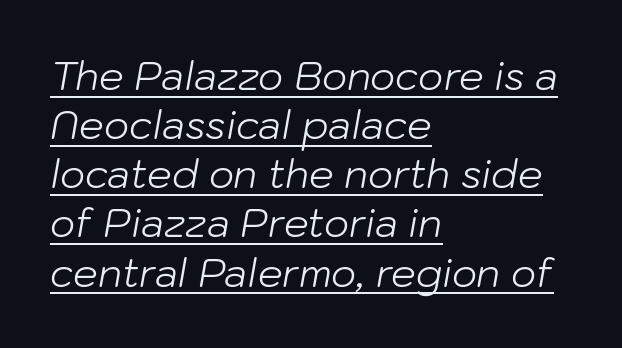
{"italic": "yes", "lean": "right", "slant_degrees": 10, "bold": "no", "weight": "light", "width": "normal", "stroke_contrast": "low", "x_height": "medium", "monospaced": "no", "underline": "yes", "align": "left", "line_spacing": "normal", "line_spacing_ratio": 1.26, "letter_spacing": "normal", "letter_spacing_em": 0.0, "glyph_px": 39}
